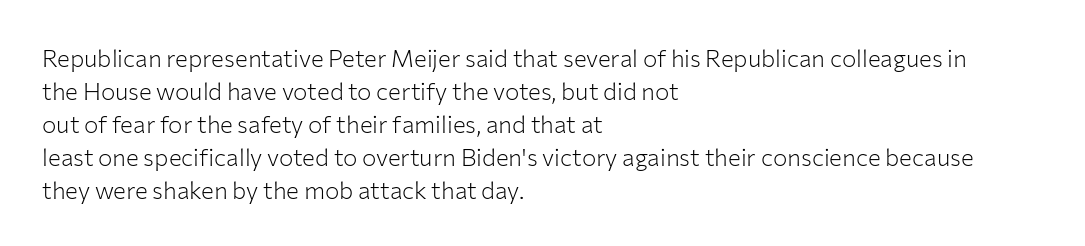
Q: Is the text bold? A: No.
Q: Is the text italic (slanted)? A: No, it is upright.
Q: Is the text underlined? A: No.
Q: How is the paragraph aligned? A: Left-aligned.
Q: Is the spacing between letters normal or unusually wide? A: Normal.
Q: Is the spacing between lines tight, normal or loose? A: Normal.
